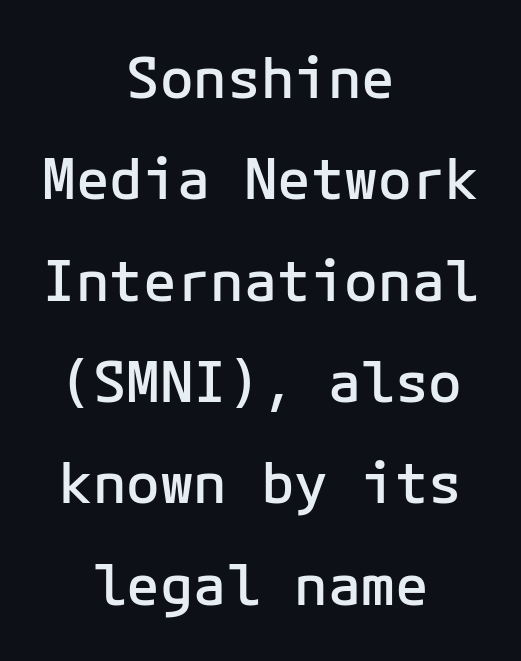
Q: Is the text bold? A: Semi-bold.
Q: Is the text italic (slanted)? A: No, it is upright.
Q: Is the typeface a serif or a sans-serif typeface? A: Sans-serif.
Q: Is the text underlined? A: No.
Q: How is the paragraph aligned? A: Centered.
Q: Is the spacing between letters normal or unusually wide? A: Normal.
Q: Width (condensed, normal, or wide)? A: Normal.
Q: Stroke contrast? A: Low.
Q: x-height? A: Medium.
